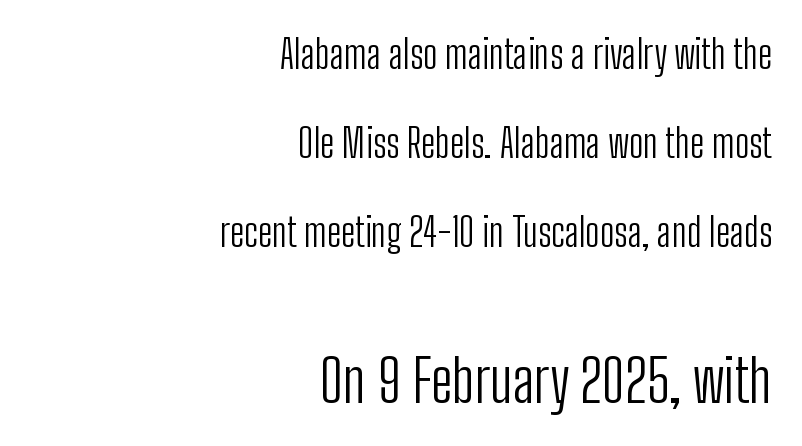
The image shows 59 px light, condensed sans-serif type, upright; set right-aligned, loose line spacing (2.28x), normal letter spacing, not underlined; the second (bottom) block is 1.51x larger; low stroke contrast and a medium x-height.
